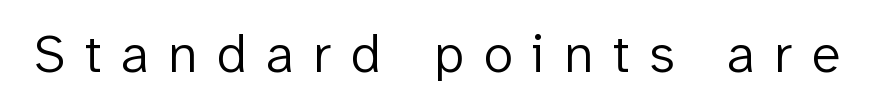
The image shows 54 px light sans-serif type, upright; set unusually wide letter spacing (+0.36 em), not underlined; low stroke contrast and a medium x-height.
